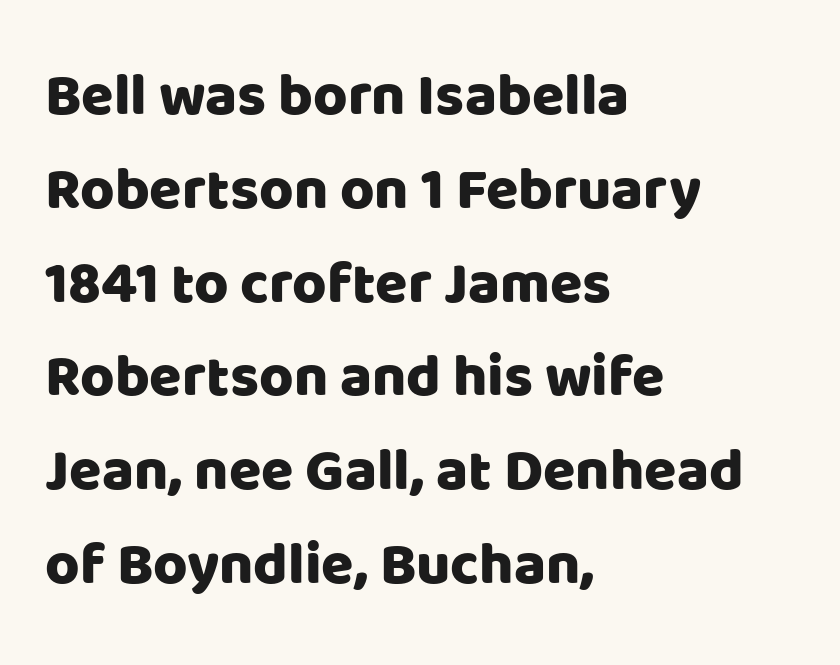
Only glyphs here, with clear space below each row. The typeface chosen for these lines omits serifs. This sample has the flowing, uneven cadence of proportional lettering. The ragged edge is on the right, which tells us the setting is flush left. This sample keeps an unexceptional amount of space between lines.
